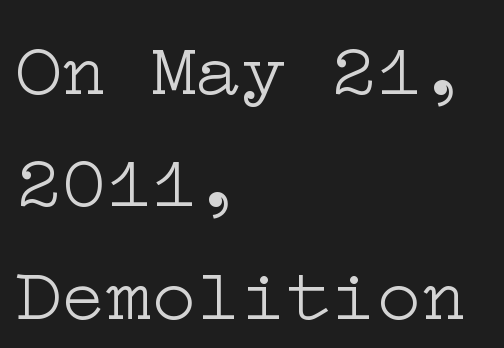
Q: Is the text bold? A: No.
Q: Is the text italic (slanted)? A: No, it is upright.
Q: Is the typeface a serif or a sans-serif typeface? A: Serif.
Q: Is the text underlined? A: No.
Q: How is the paragraph aligned? A: Left-aligned.
Q: Is the spacing between letters normal or unusually wide? A: Normal.
Q: Is the spacing between lines tight, normal or loose? A: Normal.
Q: Width (condensed, normal, or wide)? A: Wide.
Q: Stroke contrast? A: Low.
Q: x-height? A: Medium.
